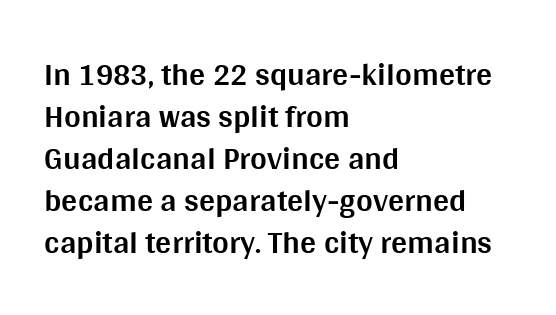
{"serif": "no", "italic": "no", "bold": "yes", "weight": "bold", "width": "normal", "stroke_contrast": "medium", "x_height": "large", "monospaced": "no", "underline": "no", "align": "left", "line_spacing": "normal", "line_spacing_ratio": 1.31, "letter_spacing": "normal", "letter_spacing_em": 0.0, "glyph_px": 32}
